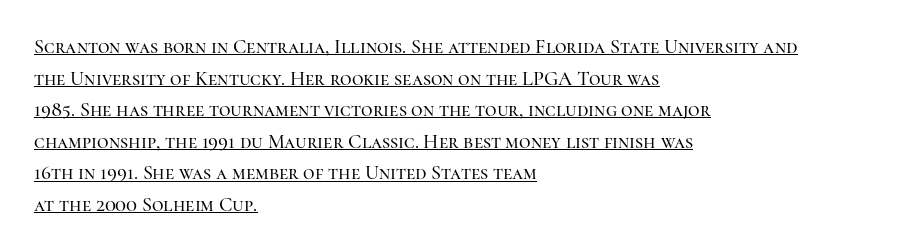
The image shows 20 px text type, upright; set left-aligned, normal line spacing (1.58x), normal letter spacing, underlined.
